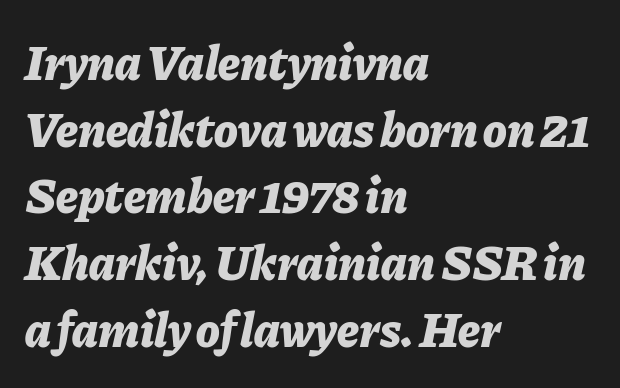
Q: Is the text bold? A: Yes.
Q: Is the text italic (slanted)? A: Yes, it leans right by about 11 degrees.
Q: Is the text underlined? A: No.
Q: How is the paragraph aligned? A: Left-aligned.
Q: Is the spacing between letters normal or unusually wide? A: Normal.
Q: Is the spacing between lines tight, normal or loose? A: Normal.
Q: Width (condensed, normal, or wide)? A: Normal.
Q: Stroke contrast? A: Low.
Q: x-height? A: Medium.
Q: Monospaced? A: No.
